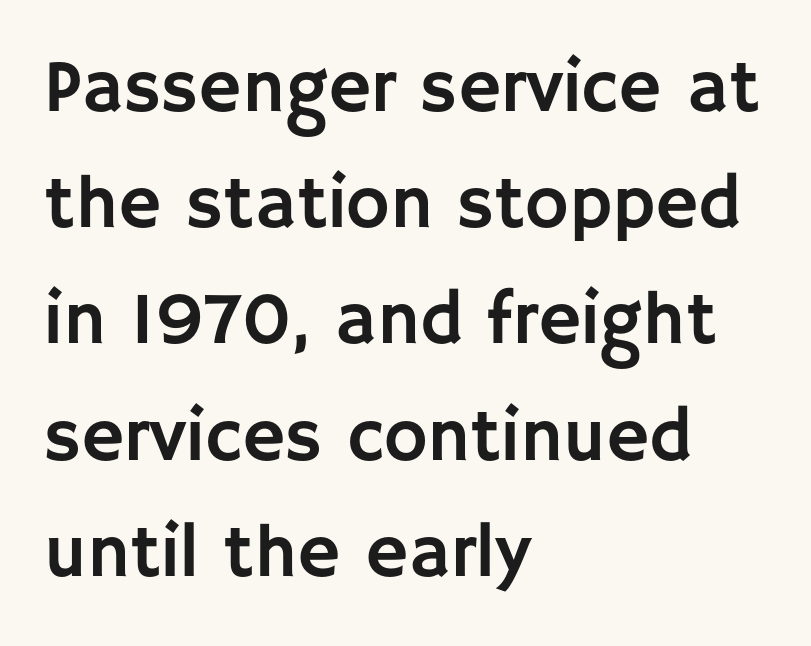
The image shows 74 px sans-serif type, upright; set left-aligned, normal line spacing (1.57x), normal letter spacing, not underlined; low stroke contrast and a large x-height.
